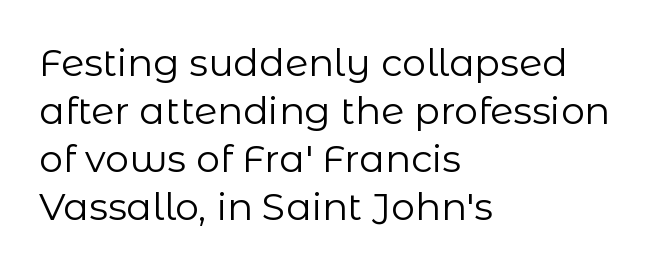
The image shows 38 px regular-weight sans-serif type, upright; set left-aligned, normal line spacing (1.26x), normal letter spacing, not underlined; low stroke contrast and a medium x-height.
